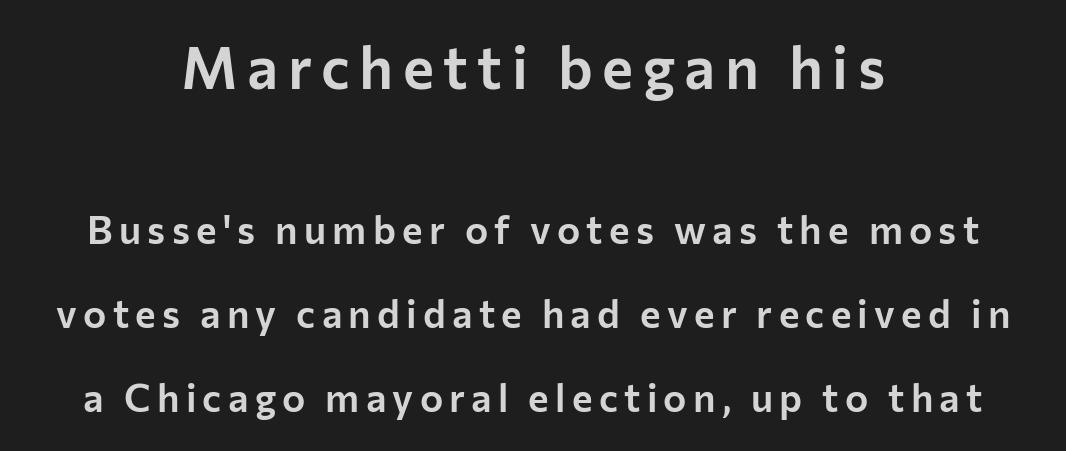
Visually the block forms a symmetrical silhouette, jagged on both flanks. Visually, the top section dominates because its glyphs are scaled up. This sample trades compactness for vertical openness between lines. Is this a sans? Yes — the strokes have no serifs. When letters stand straight like this, we call the style roman or upright. This sample has the flowing, uneven cadence of proportional lettering.
